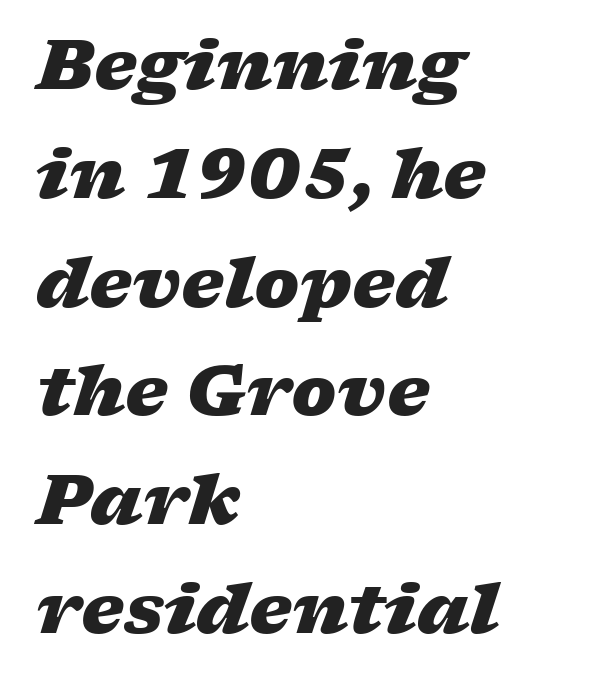
{"italic": "yes", "lean": "right", "slant_degrees": 17, "bold": "yes", "weight": "heavy", "width": "wide", "stroke_contrast": "low", "x_height": "medium", "monospaced": "no", "underline": "no", "align": "left", "line_spacing": "normal", "line_spacing_ratio": 1.6, "letter_spacing": "normal", "letter_spacing_em": 0.0, "glyph_px": 68}
